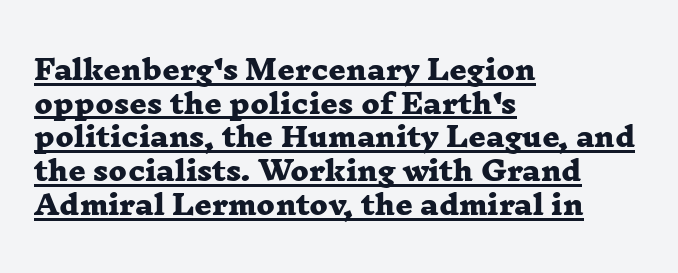
{"bold": "yes", "underline": "yes", "align": "left", "line_spacing": "normal", "line_spacing_ratio": 1.25, "letter_spacing": "normal", "letter_spacing_em": 0.0, "glyph_px": 27}
